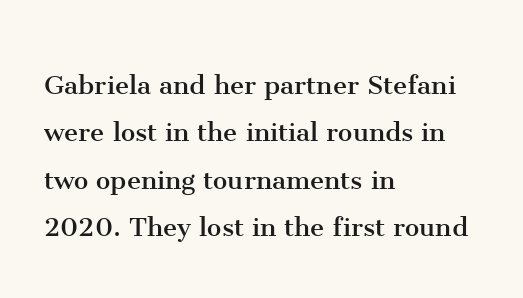
Q: Is the text bold? A: No.
Q: Is the text italic (slanted)? A: No, it is upright.
Q: Is the typeface a serif or a sans-serif typeface? A: Serif.
Q: Is the text underlined? A: No.
Q: How is the paragraph aligned? A: Left-aligned.
Q: Is the spacing between letters normal or unusually wide? A: Normal.
Q: Is the spacing between lines tight, normal or loose? A: Normal.
Q: Width (condensed, normal, or wide)? A: Normal.
Q: Stroke contrast? A: Medium.
Q: x-height? A: Medium.
Q: Monospaced? A: No.
